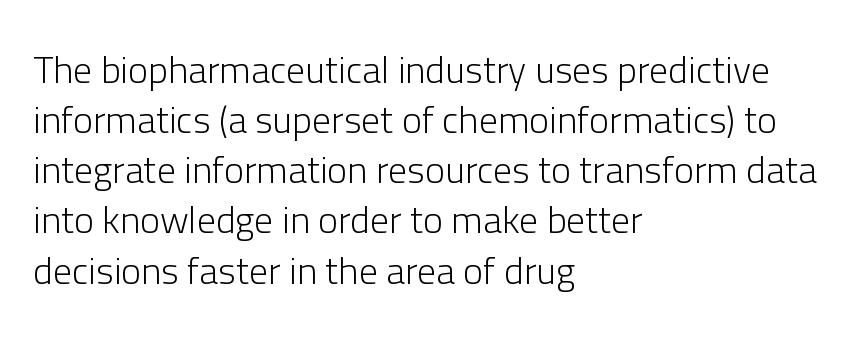
{"serif": "no", "italic": "no", "bold": "no", "weight": "light", "width": "normal", "stroke_contrast": "low", "x_height": "medium", "monospaced": "no", "underline": "no", "align": "left", "line_spacing": "normal", "line_spacing_ratio": 1.32, "letter_spacing": "normal", "letter_spacing_em": 0.0, "glyph_px": 38}
